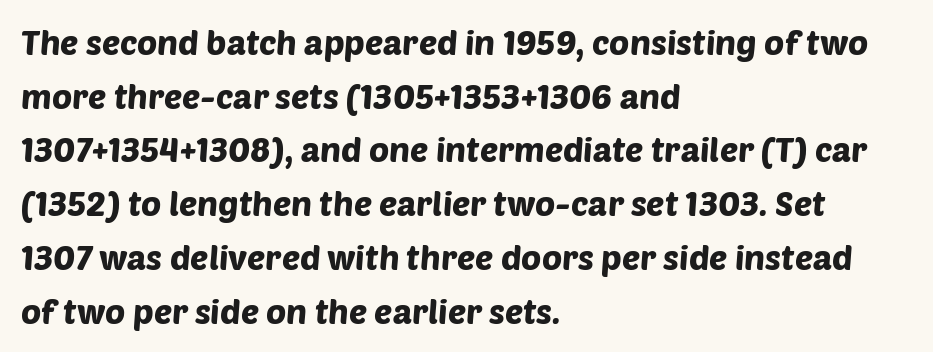
A typesetter would call this proportional, since set widths differ per character. In terms of letterspacing, this is plain default setting. A normal amount of white space separates one row of letters from the next. Does the copy run flush right? No — it runs flush left. Unmarked baselines from the first word to the last.
